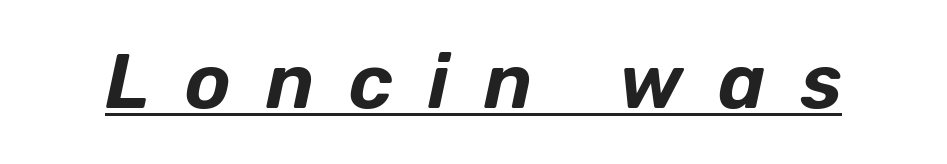
The image shows 77 px text type, italic (leaning right); set unusually wide letter spacing (+0.45 em), underlined; low stroke contrast and a medium x-height.
